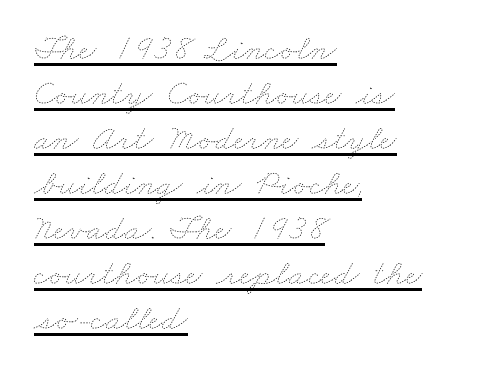
{"bold": "no", "weight": "thin", "width": "wide", "stroke_contrast": "low", "x_height": "small", "monospaced": "no", "underline": "yes", "align": "left", "line_spacing": "normal", "line_spacing_ratio": 1.25, "letter_spacing": "normal", "letter_spacing_em": 0.0, "glyph_px": 36}
